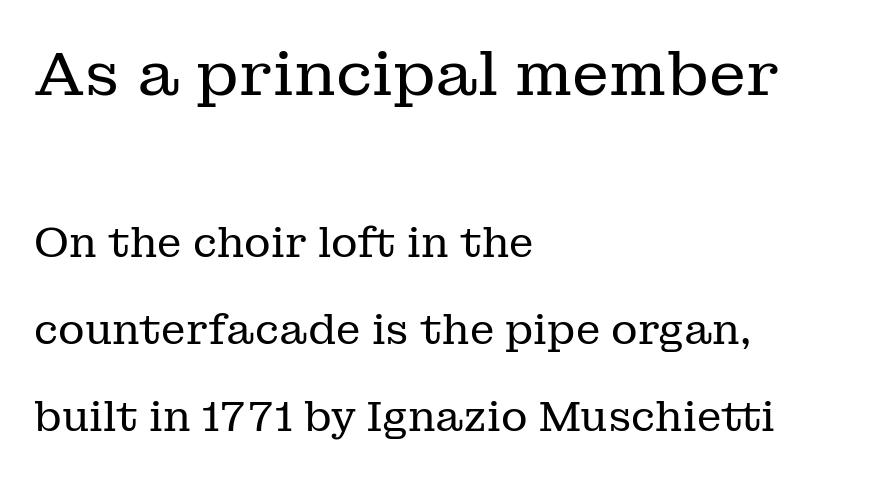
Q: Is the text bold? A: No.
Q: Is the text italic (slanted)? A: No, it is upright.
Q: Is the typeface a serif or a sans-serif typeface? A: Serif.
Q: Is the text underlined? A: No.
Q: How is the paragraph aligned? A: Left-aligned.
Q: Is the spacing between letters normal or unusually wide? A: Normal.
Q: Is the spacing between lines tight, normal or loose? A: Loose.
Q: Which block of text is set in a larger size, the first (top) or the second (bottom)? A: The first (top) one.
Q: Width (condensed, normal, or wide)? A: Normal.
Q: Stroke contrast? A: Low.
Q: x-height? A: Medium.
Q: Monospaced? A: No.
